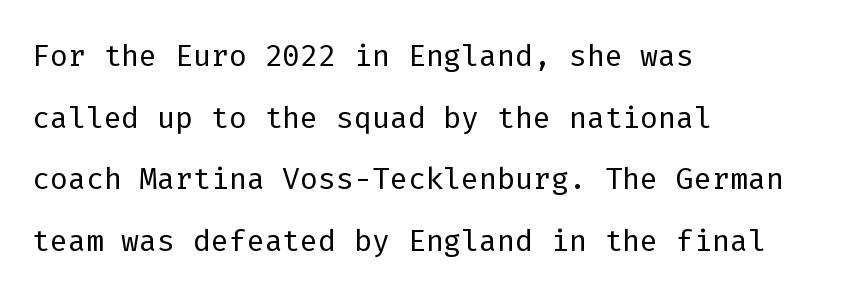
{"serif": "no", "italic": "no", "bold": "no", "weight": "light", "width": "normal", "stroke_contrast": "low", "x_height": "medium", "monospaced": "yes", "underline": "no", "align": "left", "line_spacing": "normal", "line_spacing_ratio": 1.47, "letter_spacing": "normal", "letter_spacing_em": 0.0, "glyph_px": 42}
